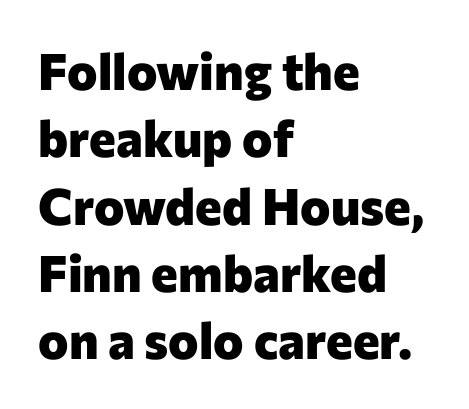
Q: Is the text bold? A: Yes.
Q: Is the text italic (slanted)? A: No, it is upright.
Q: Is the typeface a serif or a sans-serif typeface? A: Sans-serif.
Q: Is the text underlined? A: No.
Q: How is the paragraph aligned? A: Left-aligned.
Q: Is the spacing between letters normal or unusually wide? A: Normal.
Q: Is the spacing between lines tight, normal or loose? A: Normal.
Q: Width (condensed, normal, or wide)? A: Normal.
Q: Stroke contrast? A: Low.
Q: x-height? A: Medium.
Q: Monospaced? A: No.
